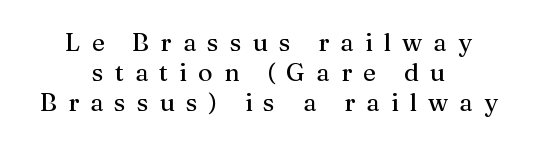
The image shows 25 px text type, upright; set centered, line spacing 1.21x, unusually wide letter spacing (+0.44 em), not underlined.
